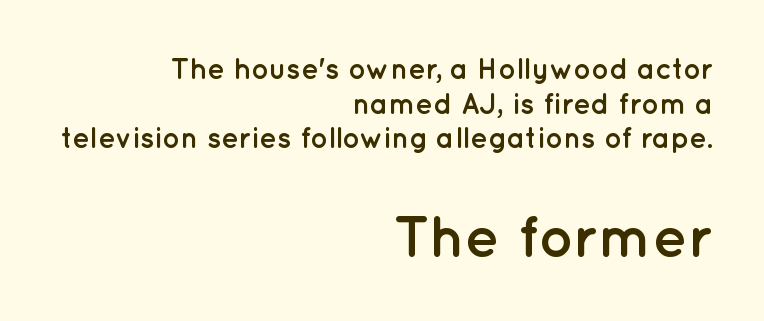
The passage shown begins with its smaller block and ends with its larger one. The passage shown is typeset with a sans-serif family. Only glyphs here, with clear space below each row. Think of a printed novel: that variable character pitch is what you see here.
